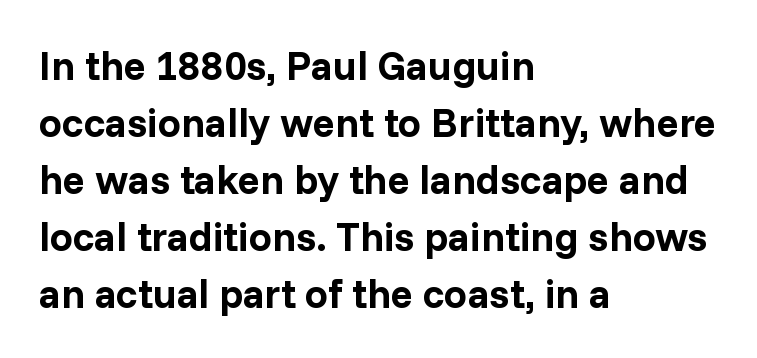
Q: Is the text bold? A: Yes.
Q: Is the text italic (slanted)? A: No, it is upright.
Q: Is the typeface a serif or a sans-serif typeface? A: Sans-serif.
Q: Is the text underlined? A: No.
Q: How is the paragraph aligned? A: Left-aligned.
Q: Is the spacing between letters normal or unusually wide? A: Normal.
Q: Is the spacing between lines tight, normal or loose? A: Normal.
Q: Width (condensed, normal, or wide)? A: Normal.
Q: Stroke contrast? A: Low.
Q: x-height? A: Medium.
Q: Monospaced? A: No.
